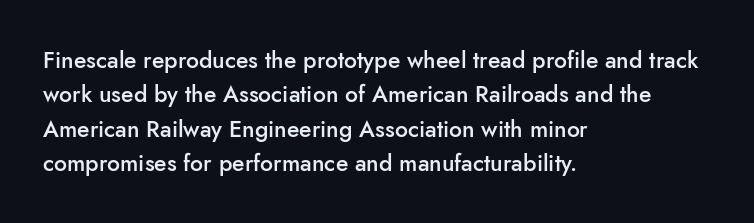
Q: Is the text bold? A: Semi-bold.
Q: Is the text italic (slanted)? A: No, it is upright.
Q: Is the text underlined? A: No.
Q: How is the paragraph aligned? A: Left-aligned.
Q: Is the spacing between letters normal or unusually wide? A: Normal.
Q: Is the spacing between lines tight, normal or loose? A: Normal.
